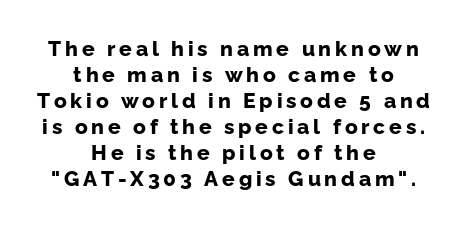
Q: Is the text bold? A: Yes.
Q: Is the text italic (slanted)? A: No, it is upright.
Q: Is the text underlined? A: No.
Q: How is the paragraph aligned? A: Centered.
